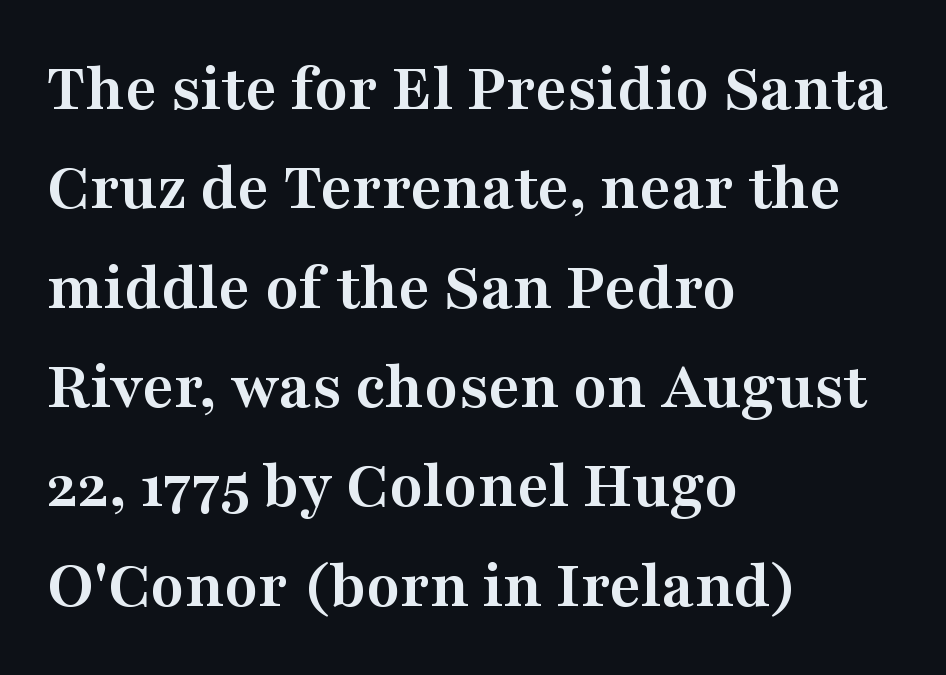
Ascenders rise straight up at ninety degrees. Beneath every word, the page is bare. The compositor pushed each line to the left boundary. Look at the tracking — it's just the regular setting, nothing added. The rows are spaced the way most documents space them. Yep, those are serifs on the letters.
